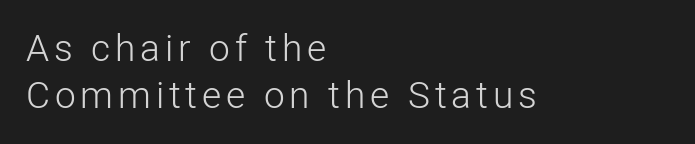
All the whitespace from short lines collects on the right. Is this a fixed-width face? No — the glyphs have proportional, varying widths. No italicization has been applied; the sample stays upright. Nothing sits at the stroke ends, so this counts as sans-serif. Think standard paragraph weight, or any step lighter than that. Regarding leading, the lines here are spaced in the standard way.
